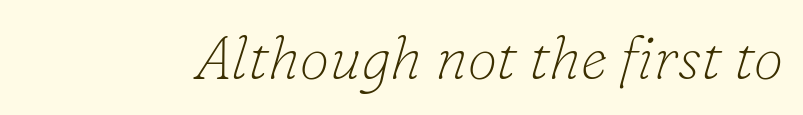
The text carries the slant typical of an italic or oblique font. Does extra space separate the letters? No, they use regular spacing. The face looks like a standard text weight, possibly lighter. The zone under the glyphs is completely vacant. The text was rendered using a seriffed face with decorative stroke endings.
